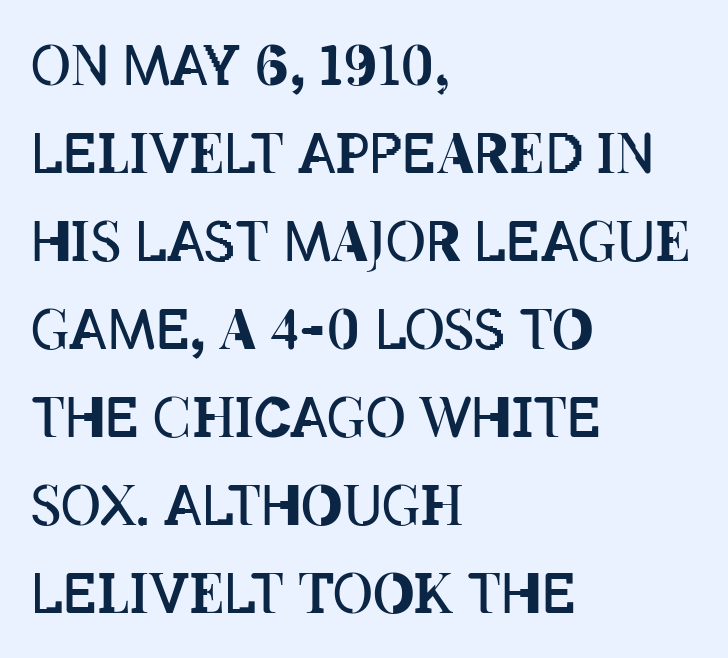
Q: Is the text bold? A: No.
Q: Is the text italic (slanted)? A: No, it is upright.
Q: Is the text underlined? A: No.
Q: How is the paragraph aligned? A: Left-aligned.
Q: Is the spacing between letters normal or unusually wide? A: Normal.
Q: Is the spacing between lines tight, normal or loose? A: Normal.
Q: Width (condensed, normal, or wide)? A: Condensed.
Q: Stroke contrast? A: Low.
Q: x-height? A: Large.
Q: Monospaced? A: No.
